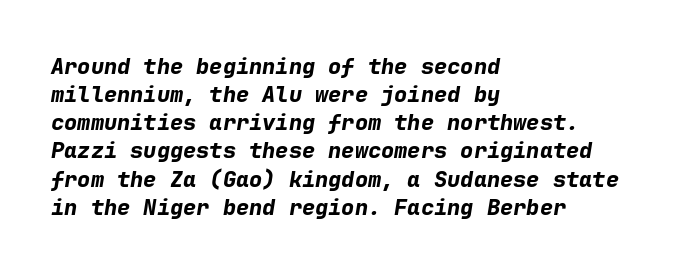
The glyphs have the mass of a bold cut. The passage shown leans; its letterforms are oblique. Notice how descenders clear the ascenders below comfortably — that's standard leading. Line beginnings align vertically; line endings do not.
